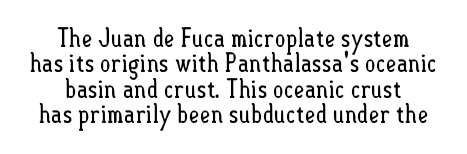
The image shows 26 px text type, upright; set centered, tight line spacing (0.98x), normal letter spacing, not underlined.
